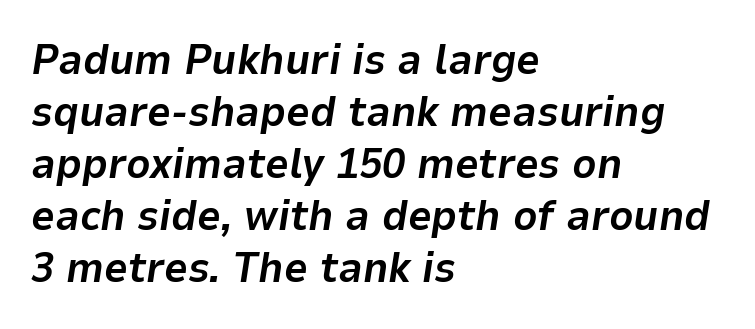
Q: Is the text bold? A: Yes.
Q: Is the text italic (slanted)? A: Yes, it leans right by about 9 degrees.
Q: Is the text underlined? A: No.
Q: How is the paragraph aligned? A: Left-aligned.
Q: Is the spacing between letters normal or unusually wide? A: Normal.
Q: Width (condensed, normal, or wide)? A: Normal.
Q: Stroke contrast? A: Low.
Q: x-height? A: Medium.
Q: Monospaced? A: No.
